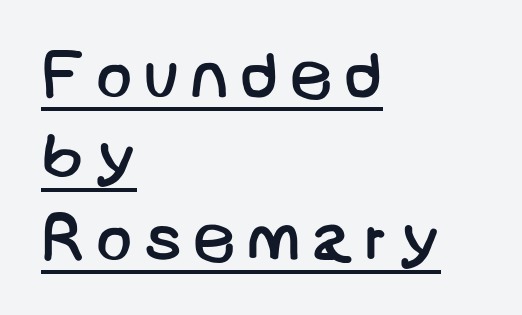
{"serif": "no", "bold": "no", "weight": "regular", "width": "normal", "stroke_contrast": "low", "x_height": "large", "underline": "yes", "align": "left", "line_spacing_ratio": 1.18, "glyph_px": 69}
